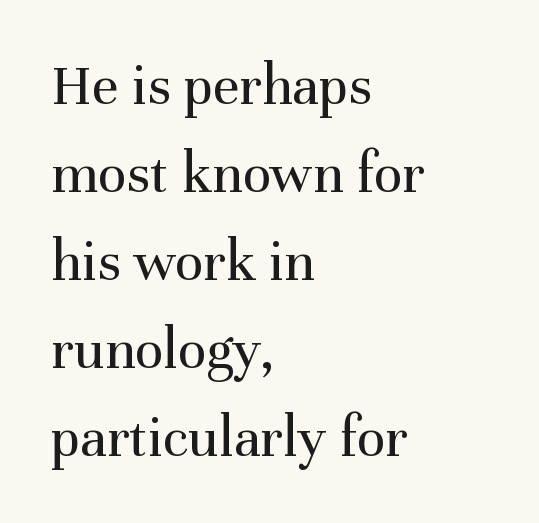
The image shows 59 px regular-weight serif type, upright; set left-aligned, normal line spacing (1.49x), normal letter spacing, not underlined; medium stroke contrast and a medium x-height.
